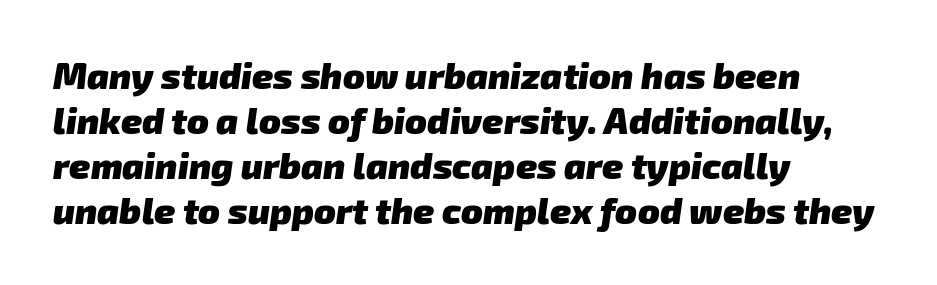
Q: Is the text bold? A: Yes.
Q: Is the typeface a serif or a sans-serif typeface? A: Sans-serif.
Q: Is the text underlined? A: No.
Q: How is the paragraph aligned? A: Left-aligned.
Q: Is the spacing between letters normal or unusually wide? A: Normal.
Q: Is the spacing between lines tight, normal or loose? A: Normal.
Q: Width (condensed, normal, or wide)? A: Normal.
Q: Stroke contrast? A: Low.
Q: x-height? A: Medium.
Q: Monospaced? A: No.
